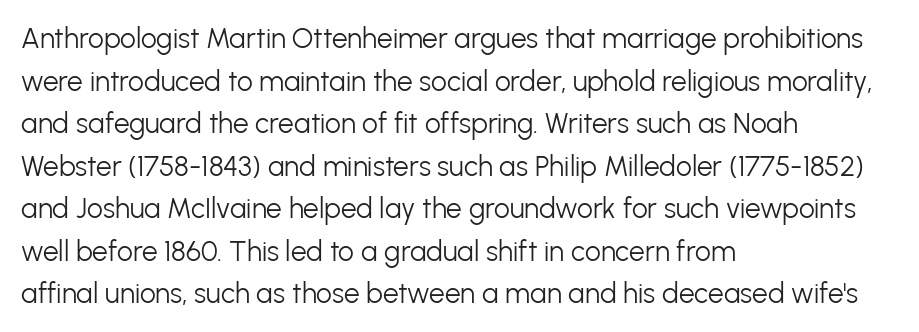
The image shows 28 px light sans-serif type, upright; set left-aligned, normal line spacing (1.52x), normal letter spacing, not underlined; low stroke contrast and a medium x-height.
